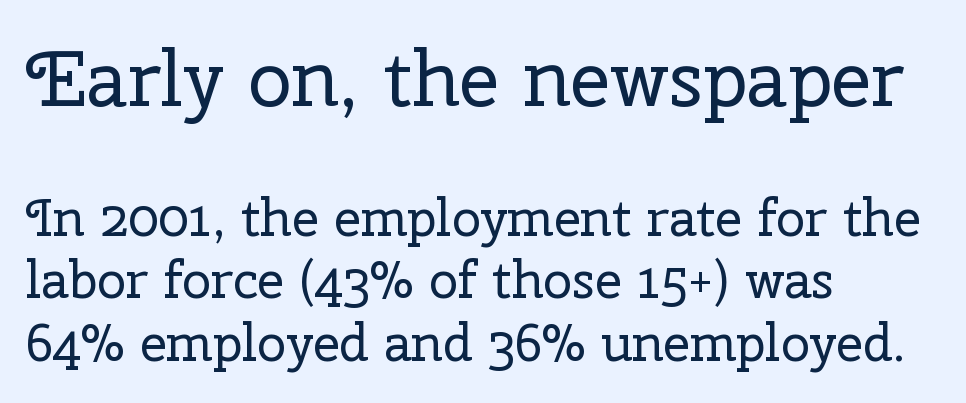
This is roman type, the default non-slanted kind. Larger block? The one above; the one below is distinctly smaller. Line beginnings align vertically; line endings do not. Caption: standard tracking, unaltered.
